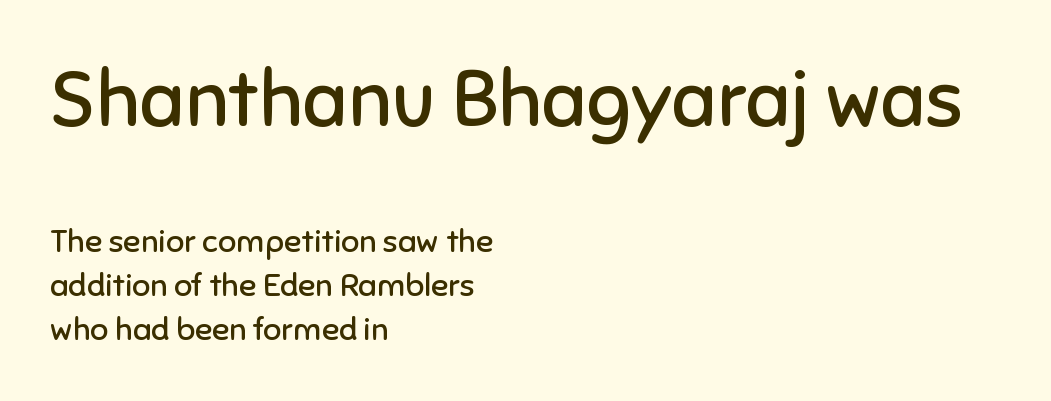
{"serif": "no", "italic": "no", "bold": "no", "weight": "regular", "width": "normal", "stroke_contrast": "low", "x_height": "medium", "monospaced": "no", "underline": "no", "align": "left", "line_spacing": "normal", "line_spacing_ratio": 1.37, "letter_spacing": "normal", "letter_spacing_em": 0.0, "larger_block": "first", "size_ratio": 2.47, "glyph_px": 79}
